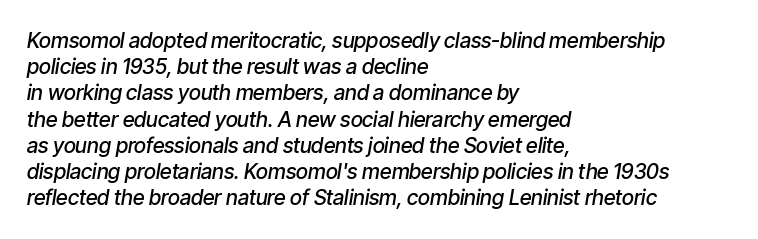
{"italic": "yes", "lean": "right", "slant_degrees": 9, "bold": "semi", "underline": "no", "align": "left", "line_spacing": "normal", "line_spacing_ratio": 1.25, "letter_spacing": "normal", "letter_spacing_em": 0.0, "glyph_px": 21}
